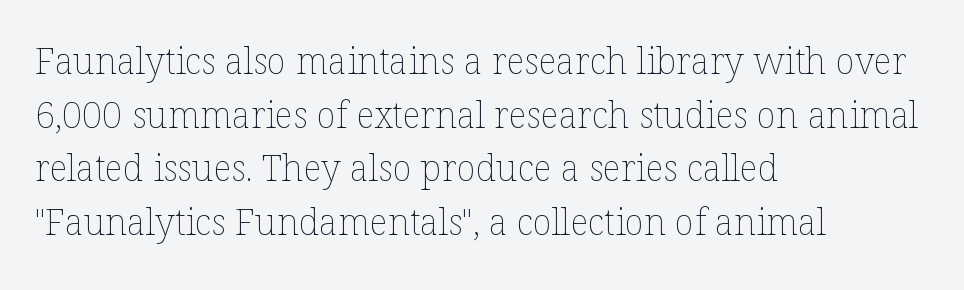
Q: Is the text bold? A: No.
Q: Is the text italic (slanted)? A: No, it is upright.
Q: Is the text underlined? A: No.
Q: How is the paragraph aligned? A: Left-aligned.
Q: Is the spacing between letters normal or unusually wide? A: Normal.
Q: Is the spacing between lines tight, normal or loose? A: Normal.
Q: Width (condensed, normal, or wide)? A: Normal.
Q: Stroke contrast? A: Low.
Q: x-height? A: Medium.
Q: Monospaced? A: No.
